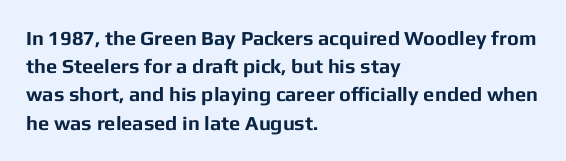
Upright lettering throughout. Each line starts at the same left margin while the right side varies. The passage shown has conventional tracking throughout. The glyphs have the mass of a bold cut. Summary of vertical rhythm: regular, with standard interline spacing. Words float on clear page, feet unadorned.
